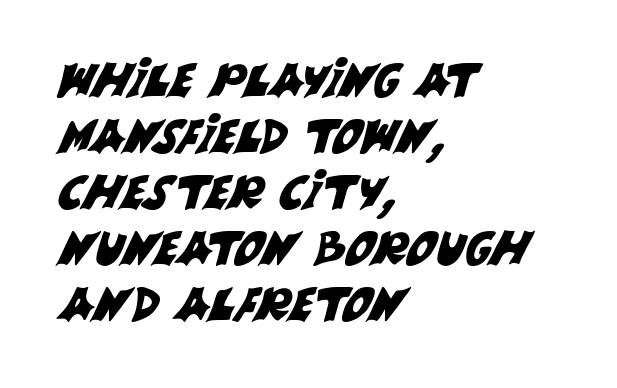
Proportional: the letters do not fall into vertical columns. To sum up the face: it is a sans, with no serifs. Which margin do the lines hug? The left one — the right edge is uneven. Standard letterfit; no display-style spreading of the glyphs.
